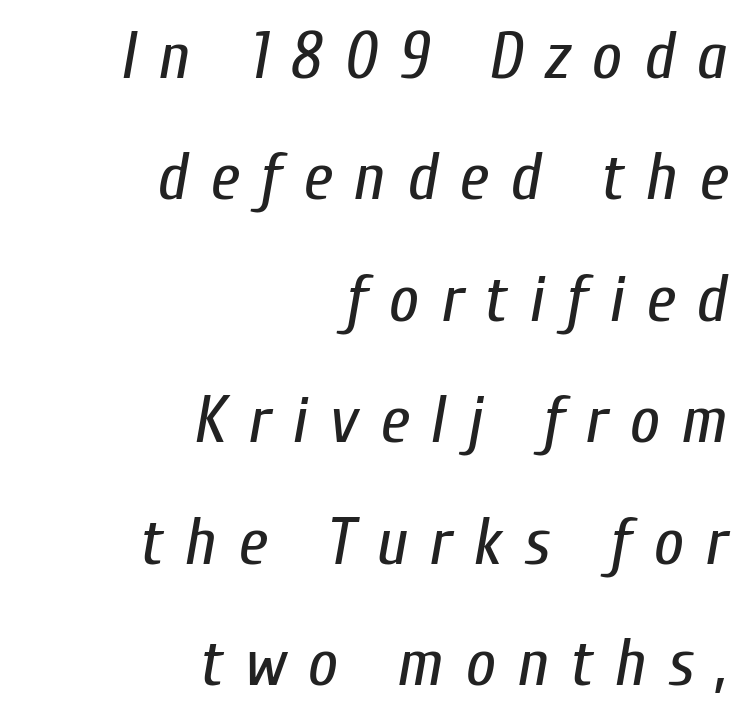
{"italic": "yes", "lean": "right", "slant_degrees": 10, "bold": "no", "weight": "regular", "width": "condensed", "stroke_contrast": "low", "x_height": "medium", "monospaced": "no", "underline": "no", "align": "right", "line_spacing_ratio": 1.84, "letter_spacing": "wide", "letter_spacing_em": 0.33, "glyph_px": 66}
